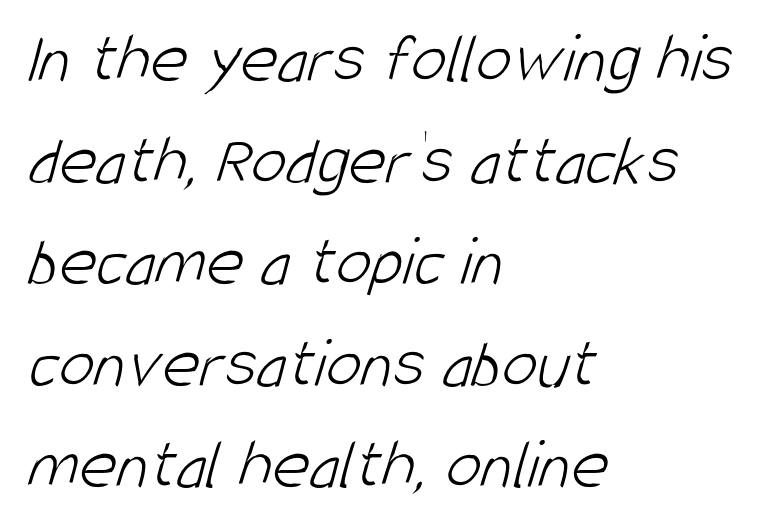
Q: Is the text bold? A: No.
Q: Is the typeface a serif or a sans-serif typeface? A: Sans-serif.
Q: Is the text underlined? A: No.
Q: How is the paragraph aligned? A: Left-aligned.
Q: Is the spacing between letters normal or unusually wide? A: Normal.
Q: Is the spacing between lines tight, normal or loose? A: Normal.
Q: Width (condensed, normal, or wide)? A: Condensed.
Q: Stroke contrast? A: Low.
Q: x-height? A: Large.
Q: Monospaced? A: No.
